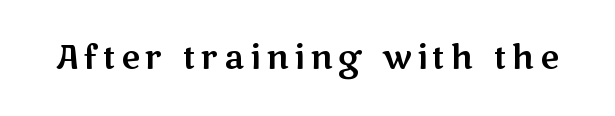
The image shows 32 px wide sans-serif type, upright; set not underlined; medium stroke contrast and a medium x-height.
